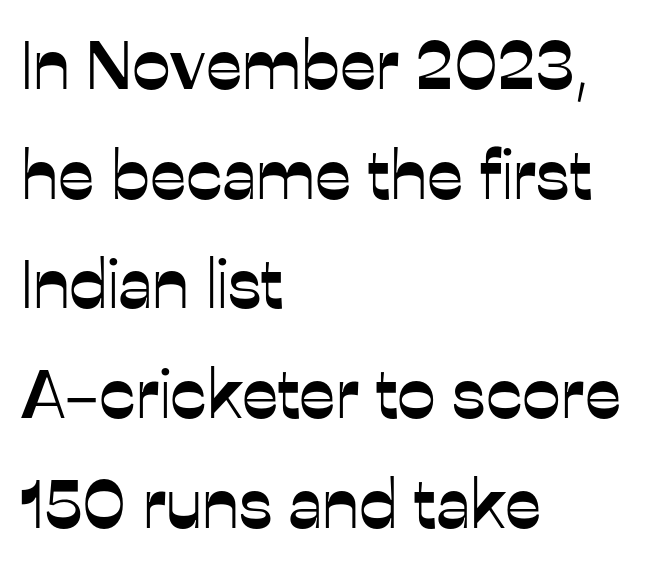
Q: Is the text italic (slanted)? A: No, it is upright.
Q: Is the typeface a serif or a sans-serif typeface? A: Sans-serif.
Q: Is the text underlined? A: No.
Q: How is the paragraph aligned? A: Left-aligned.
Q: Is the spacing between letters normal or unusually wide? A: Normal.
Q: Is the spacing between lines tight, normal or loose? A: Normal.
Q: Width (condensed, normal, or wide)? A: Normal.
Q: Stroke contrast? A: Low.
Q: x-height? A: Medium.
Q: Monospaced? A: No.
